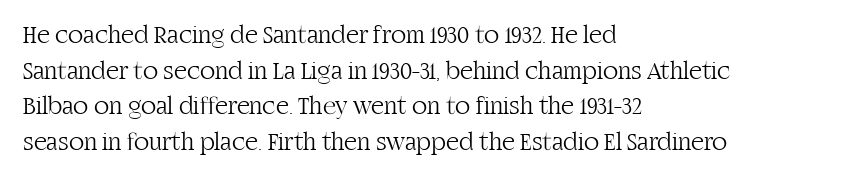
The image shows 25 px text type, upright; set left-aligned, normal line spacing (1.43x), normal letter spacing, not underlined.
